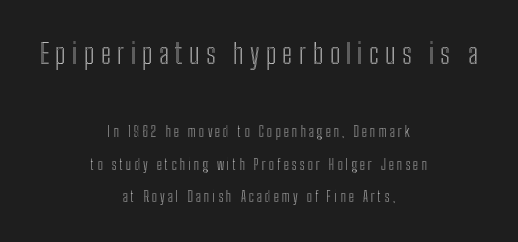
Layout note: lines centered. Rows of type keep a wide berth in the vertical direction. These lines have a slow, spaced-out rhythm from letter to letter. Between these two stacked blocks, the higher one wins on size. Characters remain perfectly vertical along every line. Underlining? Definitely not there.
